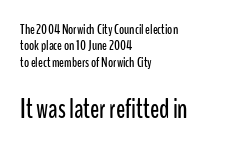
Q: Is the text italic (slanted)? A: No, it is upright.
Q: Is the text underlined? A: No.
Q: How is the paragraph aligned? A: Left-aligned.
Q: Is the spacing between letters normal or unusually wide? A: Normal.
Q: Which block of text is set in a larger size, the first (top) or the second (bottom)? A: The second (bottom) one.
